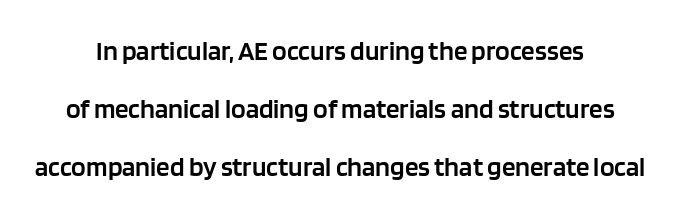
In CSS terms this would be text-align: center. The space beneath each line is pristine and unruled. Rows of type keep a wide berth in the vertical direction. The letters stand upright; this is a roman face. Its strokes are somewhat broadened, the hallmark of semibold type. How are the letters spaced? Ordinarily, with no added tracking.
